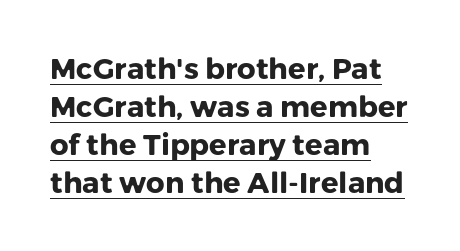
Q: Is the text bold? A: Yes.
Q: Is the text italic (slanted)? A: No, it is upright.
Q: Is the typeface a serif or a sans-serif typeface? A: Sans-serif.
Q: Is the text underlined? A: Yes.
Q: How is the paragraph aligned? A: Left-aligned.
Q: Is the spacing between letters normal or unusually wide? A: Normal.
Q: Is the spacing between lines tight, normal or loose? A: Normal.
Q: Width (condensed, normal, or wide)? A: Normal.
Q: Stroke contrast? A: Low.
Q: x-height? A: Medium.
Q: Monospaced? A: No.
